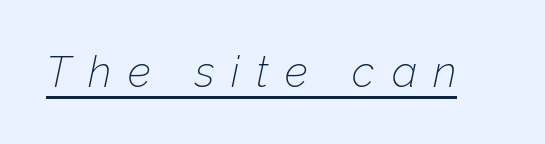
{"italic": "yes", "lean": "right", "slant_degrees": 12, "bold": "no", "weight": "thin", "width": "normal", "stroke_contrast": "low", "x_height": "medium", "monospaced": "no", "underline": "yes", "letter_spacing": "wide", "letter_spacing_em": 0.39, "glyph_px": 43}
